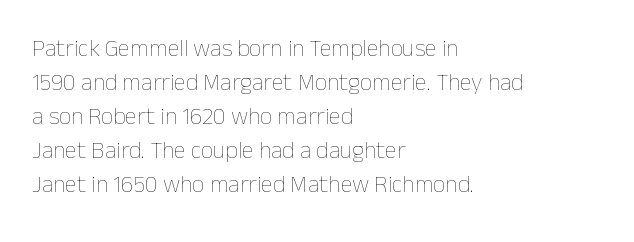
The image shows 24 px text type, upright; set left-aligned, normal line spacing (1.42x), normal letter spacing, not underlined.
